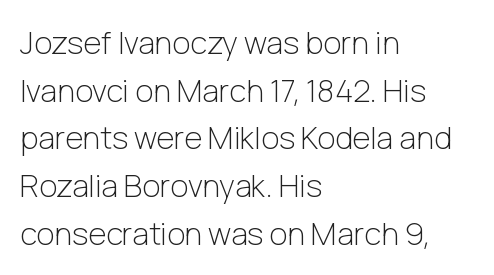
Q: Is the text bold? A: No.
Q: Is the text italic (slanted)? A: No, it is upright.
Q: Is the typeface a serif or a sans-serif typeface? A: Sans-serif.
Q: Is the text underlined? A: No.
Q: How is the paragraph aligned? A: Left-aligned.
Q: Is the spacing between letters normal or unusually wide? A: Normal.
Q: Is the spacing between lines tight, normal or loose? A: Normal.
Q: Width (condensed, normal, or wide)? A: Normal.
Q: Stroke contrast? A: Low.
Q: x-height? A: Medium.
Q: Monospaced? A: No.
